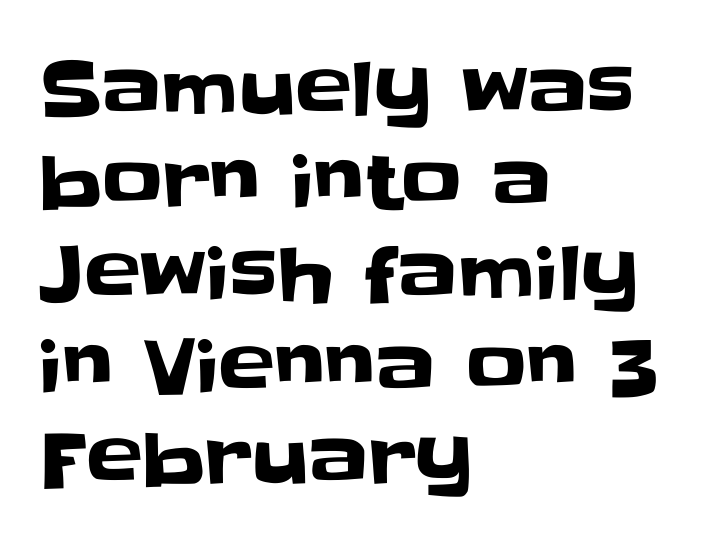
{"serif": "no", "italic": "no", "width": "normal", "stroke_contrast": "low", "x_height": "large", "monospaced": "no", "underline": "no", "align": "left", "line_spacing_ratio": 1.23, "letter_spacing": "normal", "letter_spacing_em": 0.0, "glyph_px": 75}
